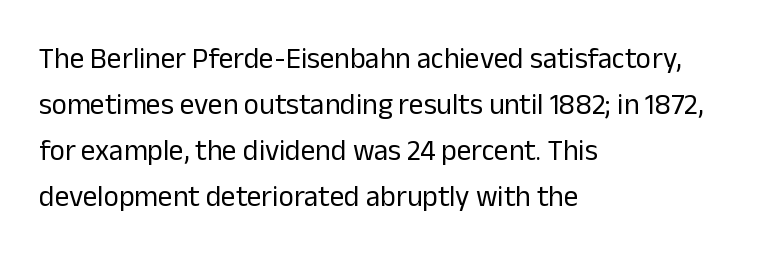
Clear beneath every line of the passage. Which margin do the lines hug? The left one — the right edge is uneven. Each letter keeps its own natural width here, so spacing adapts to shape. Is the stroke heavy? The answer is a plain regular-or-lighter.
